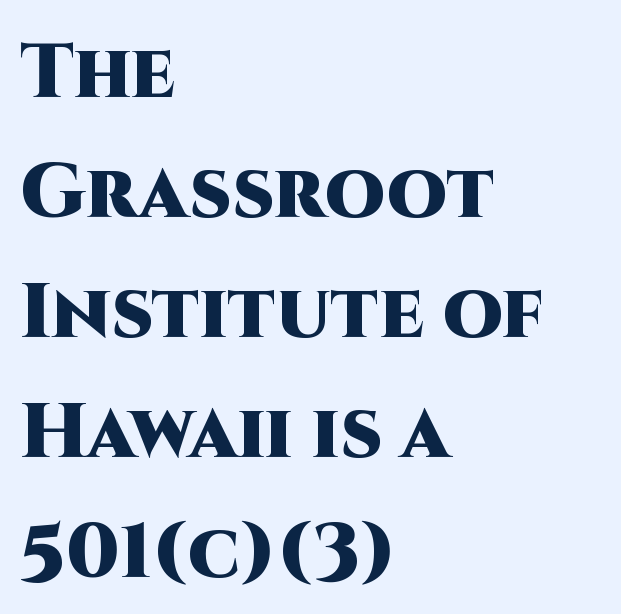
The image shows 77 px heavy sans-serif type, upright; set left-aligned, normal line spacing (1.56x), normal letter spacing, not underlined; high stroke contrast and a large x-height.
